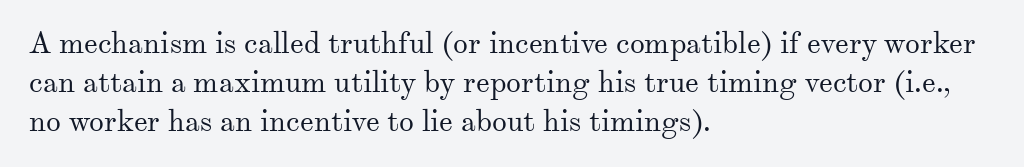
The image shows 30 px regular-weight serif type, upright; set left-aligned, normal line spacing (1.3x), normal letter spacing, not underlined; medium stroke contrast and a small x-height.
